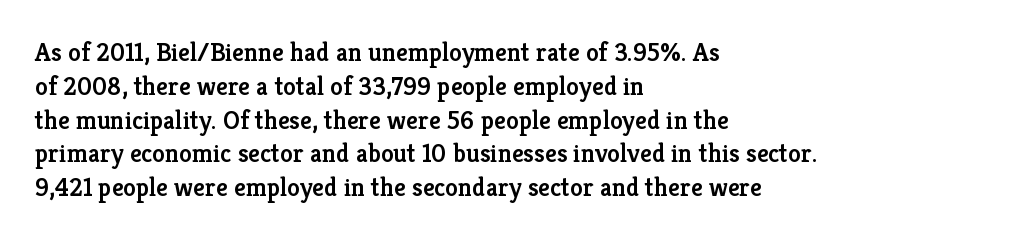
The image shows 26 px text type, upright; set left-aligned, normal line spacing (1.3x), normal letter spacing, not underlined.
